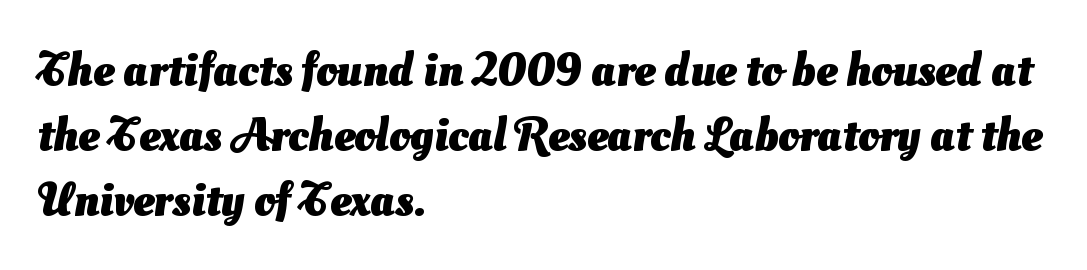
Q: Is the text bold? A: Yes.
Q: Is the typeface a serif or a sans-serif typeface? A: Sans-serif.
Q: Is the text underlined? A: No.
Q: How is the paragraph aligned? A: Left-aligned.
Q: Is the spacing between letters normal or unusually wide? A: Normal.
Q: Is the spacing between lines tight, normal or loose? A: Normal.
Q: Width (condensed, normal, or wide)? A: Normal.
Q: Stroke contrast? A: Medium.
Q: x-height? A: Small.
Q: Monospaced? A: No.
